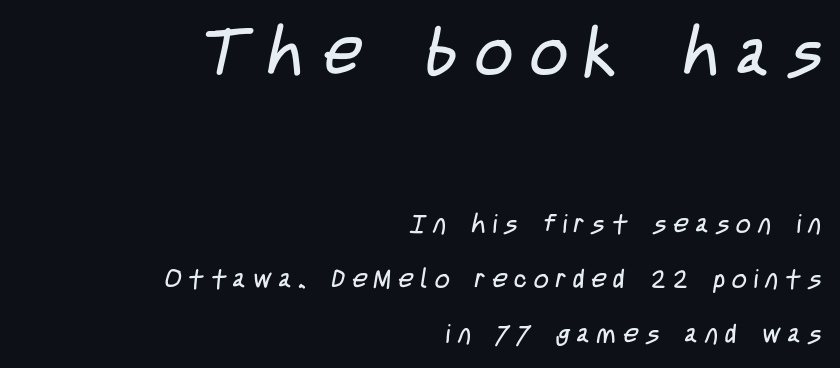
The image shows 66 px regular-weight, condensed sans-serif type; set right-aligned, loose line spacing (2.1x), unusually wide letter spacing (+0.27 em), not underlined; the first (top) block is 2.54x larger; low stroke contrast and a large x-height.
